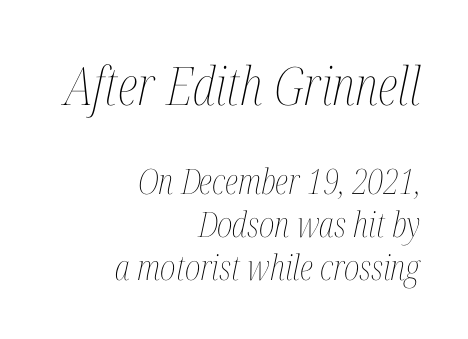
This sample uses plain, unmodified letter spacing. One-word summary of the alignment: right. The face used here is proportionally spaced, like ordinary book or web type. Glance below the letters and you will spot only blank space.
